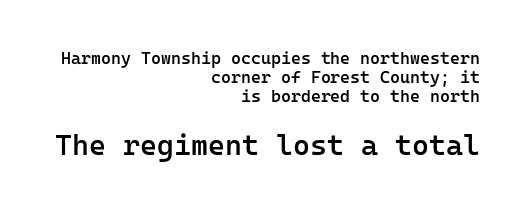
{"serif": "no", "italic": "no", "bold": "semi", "weight": "semibold", "width": "normal", "stroke_contrast": "low", "x_height": "medium", "monospaced": "yes", "underline": "no", "align": "right", "line_spacing": "tight", "line_spacing_ratio": 1.12, "letter_spacing": "normal", "letter_spacing_em": 0.0, "larger_block": "second", "size_ratio": 1.71, "glyph_px": 29}
